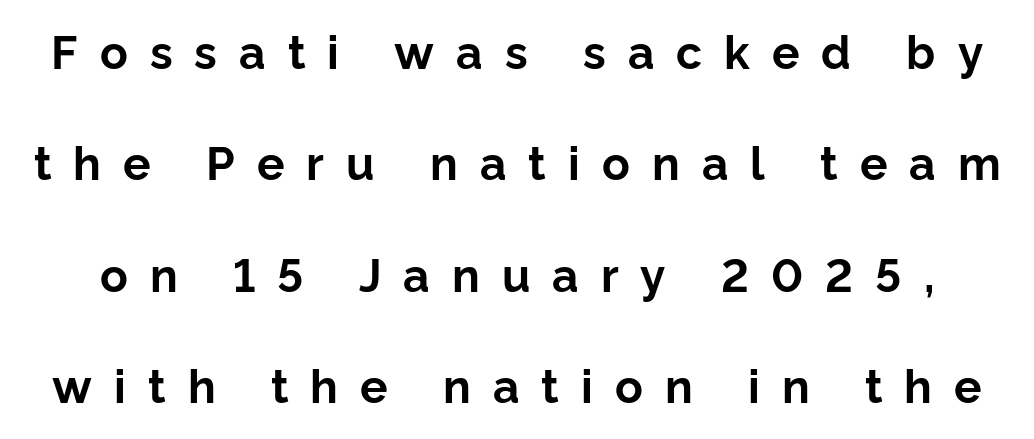
Q: Is the text bold? A: Yes.
Q: Is the text italic (slanted)? A: No, it is upright.
Q: Is the typeface a serif or a sans-serif typeface? A: Sans-serif.
Q: Is the text underlined? A: No.
Q: Is the spacing between letters normal or unusually wide? A: Unusually wide.
Q: Is the spacing between lines tight, normal or loose? A: Loose.
Q: Width (condensed, normal, or wide)? A: Normal.
Q: Stroke contrast? A: Low.
Q: x-height? A: Medium.
Q: Monospaced? A: No.
